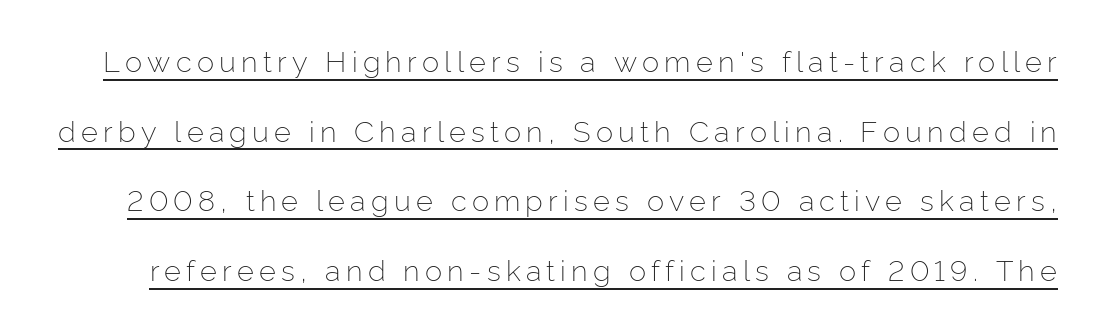
The image shows 29 px light sans-serif type, upright; set loose line spacing (2.4x), underlined; low stroke contrast and a medium x-height.
